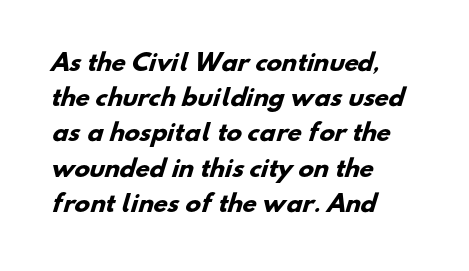
Q: Is the text bold? A: Yes.
Q: Is the text underlined? A: No.
Q: How is the paragraph aligned? A: Left-aligned.
Q: Is the spacing between letters normal or unusually wide? A: Normal.
Q: Is the spacing between lines tight, normal or loose? A: Normal.
